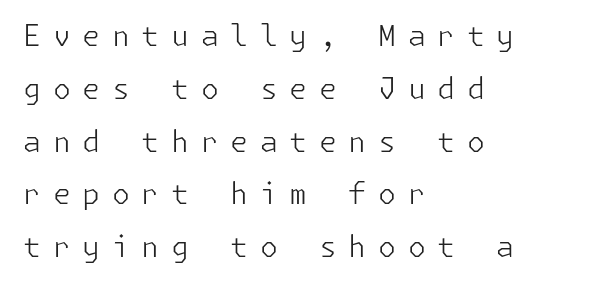
Q: Is the text bold? A: No.
Q: Is the text italic (slanted)? A: No, it is upright.
Q: Is the typeface a serif or a sans-serif typeface? A: Sans-serif.
Q: Is the text underlined? A: No.
Q: How is the paragraph aligned? A: Left-aligned.
Q: Is the spacing between letters normal or unusually wide? A: Unusually wide.
Q: Width (condensed, normal, or wide)? A: Normal.
Q: Stroke contrast? A: Low.
Q: x-height? A: Medium.
